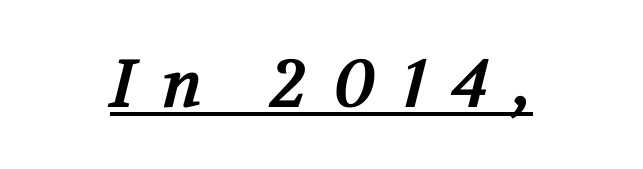
{"serif": "yes", "bold": "yes", "weight": "bold", "width": "normal", "stroke_contrast": "medium", "x_height": "medium", "monospaced": "no", "underline": "yes", "letter_spacing": "wide", "letter_spacing_em": 0.38, "glyph_px": 68}
